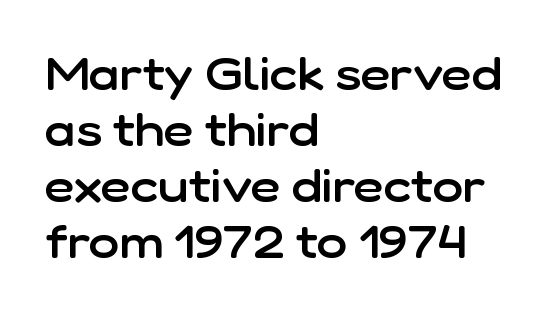
Every letter is mildly thick-stroked: semibold rather than bold. You could not count columns in this text — the font is proportionally spaced. Default kerning and tracking; the words read as compact shapes. Casual observation: everything's shoved over to the left. The gap between lines stays unmarked.
